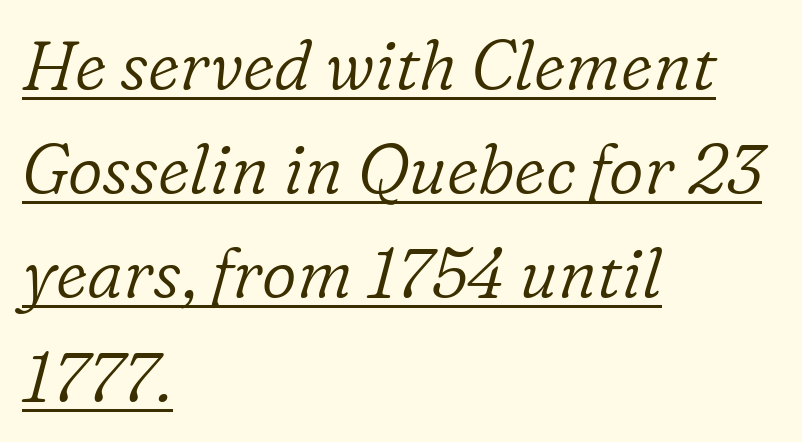
The image shows 68 px light serif type, italic (leaning right); set left-aligned, normal line spacing (1.53x), normal letter spacing, underlined; low stroke contrast and a medium x-height.
